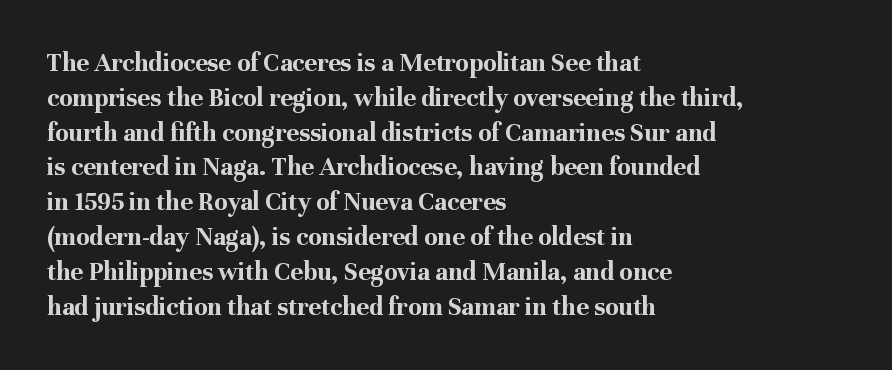
{"italic": "no", "bold": "yes", "underline": "no", "align": "left", "line_spacing": "normal", "line_spacing_ratio": 1.29, "letter_spacing": "normal", "letter_spacing_em": 0.0, "glyph_px": 27}
